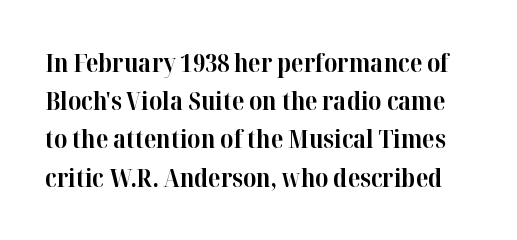
Q: Is the text bold? A: Yes.
Q: Is the text italic (slanted)? A: No, it is upright.
Q: Is the text underlined? A: No.
Q: Is the spacing between letters normal or unusually wide? A: Normal.
Q: Is the spacing between lines tight, normal or loose? A: Normal.
